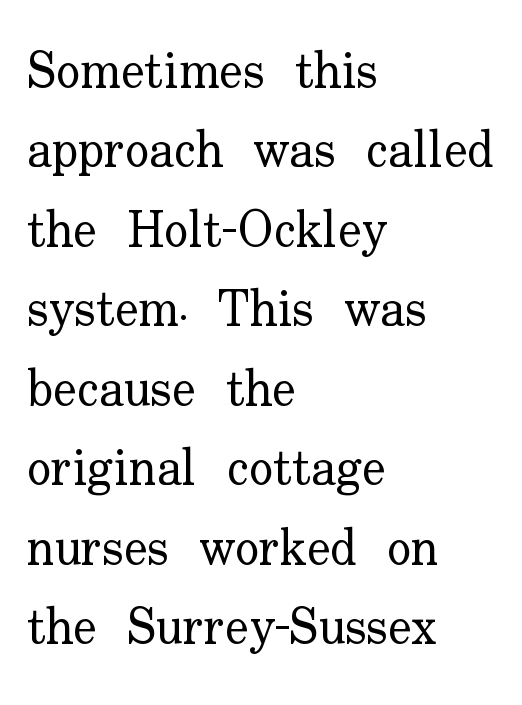
{"serif": "yes", "italic": "no", "bold": "no", "weight": "regular", "width": "normal", "stroke_contrast": "low", "x_height": "small", "monospaced": "no", "underline": "no", "align": "left", "line_spacing": "normal", "line_spacing_ratio": 1.59, "letter_spacing": "normal", "letter_spacing_em": 0.0, "glyph_px": 50}
